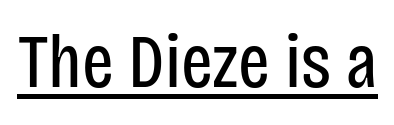
The image shows 75 px regular-weight, condensed sans-serif type, upright; set normal letter spacing, underlined; low stroke contrast and a large x-height.
